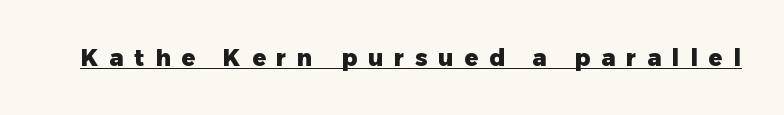
The image shows 23 px bold type, upright; set unusually wide letter spacing (+0.47 em), underlined.
